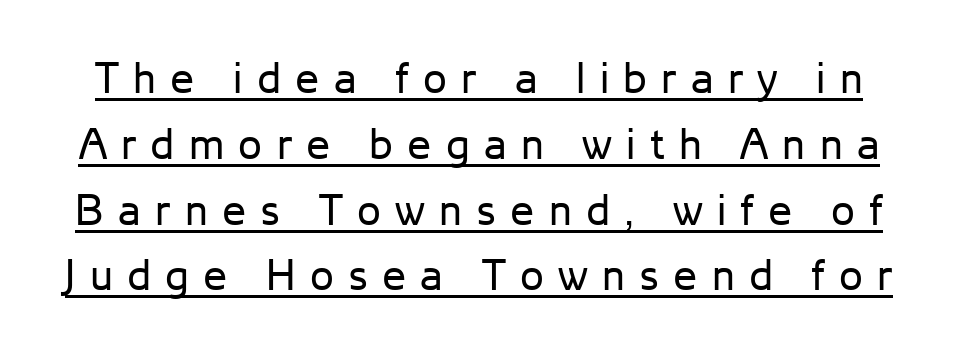
The image shows 43 px regular-weight sans-serif type, upright; set normal line spacing (1.53x), unusually wide letter spacing (+0.33 em), underlined; low stroke contrast and a medium x-height.
